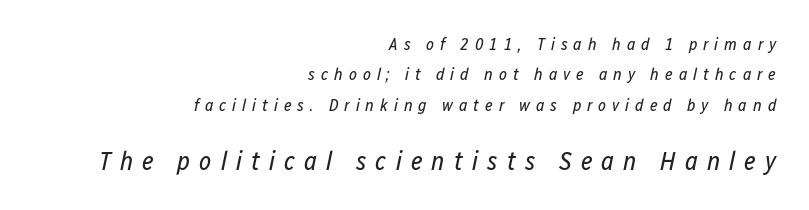
Compared with a flush-left layout, this one pins lines to the opposite, right side. A bare baseline throughout the passage. The cut favours lightness, reaching ordinary text weight at its darkest. Loose tracking; the words dissolve into strings of separated letters. The block sitting lower on the canvas is the one with enlarged characters. Emphasis-style slanted type is in use.
